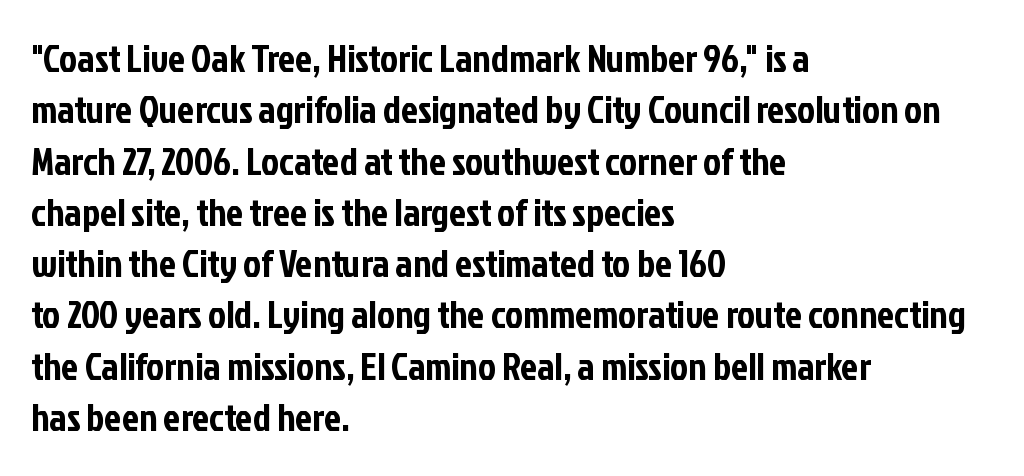
{"serif": "no", "italic": "no", "width": "condensed", "stroke_contrast": "low", "x_height": "medium", "monospaced": "no", "underline": "no", "align": "left", "line_spacing": "normal", "line_spacing_ratio": 1.35, "letter_spacing": "normal", "letter_spacing_em": 0.0, "glyph_px": 38}
